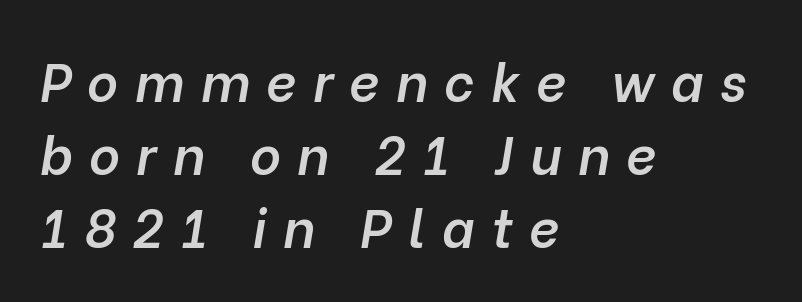
Q: Is the text bold? A: Semi-bold.
Q: Is the text italic (slanted)? A: Yes, it leans right by about 10 degrees.
Q: Is the text underlined? A: No.
Q: How is the paragraph aligned? A: Left-aligned.
Q: Is the spacing between letters normal or unusually wide? A: Unusually wide.
Q: Is the spacing between lines tight, normal or loose? A: Normal.
Q: Width (condensed, normal, or wide)? A: Normal.
Q: Stroke contrast? A: Low.
Q: x-height? A: Medium.
Q: Monospaced? A: No.
